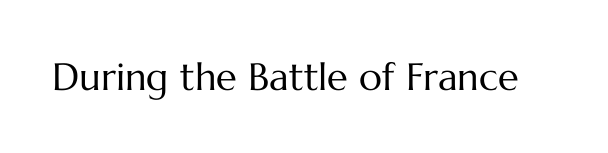
The image shows 38 px regular-weight type, upright; set normal letter spacing, not underlined; medium stroke contrast and a medium x-height.
